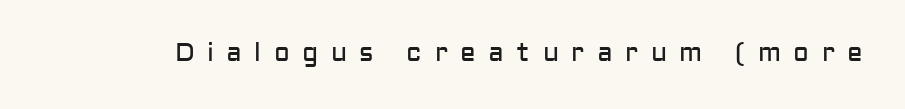
A bare baseline throughout the passage. Every character sits straight up, as roman type does. Tracking value appears strongly positive — letters spread wide. The font is comparable to plain body text, perhaps lighter.
